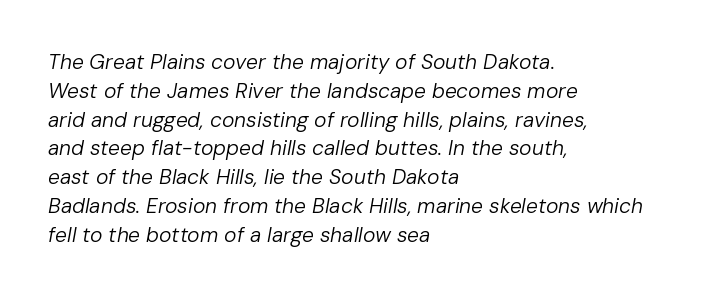
Line starts are locked; line ends wander. Standard letterfit; no display-style spreading of the glyphs. A typesetter would mark this as italic. The face looks like a standard text weight, possibly lighter.
